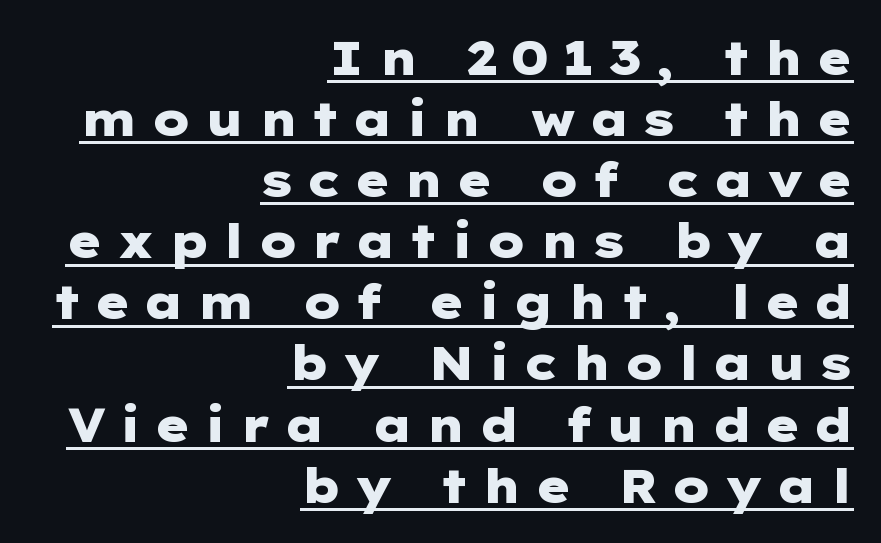
Q: Is the text bold? A: Yes.
Q: Is the text italic (slanted)? A: No, it is upright.
Q: Is the typeface a serif or a sans-serif typeface? A: Sans-serif.
Q: Is the text underlined? A: Yes.
Q: How is the paragraph aligned? A: Right-aligned.
Q: Is the spacing between letters normal or unusually wide? A: Unusually wide.
Q: Is the spacing between lines tight, normal or loose? A: Normal.
Q: Width (condensed, normal, or wide)? A: Wide.
Q: Stroke contrast? A: Low.
Q: x-height? A: Medium.
